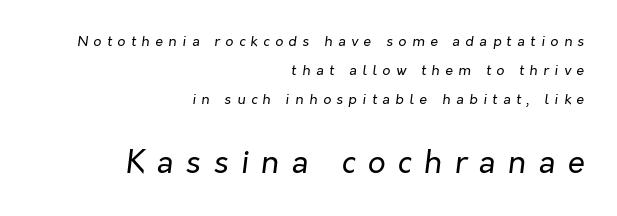
Q: Is the text bold? A: No.
Q: Is the text italic (slanted)? A: Yes, it leans right by about 7 degrees.
Q: Is the text underlined? A: No.
Q: How is the paragraph aligned? A: Right-aligned.
Q: Is the spacing between letters normal or unusually wide? A: Unusually wide.
Q: Is the spacing between lines tight, normal or loose? A: Loose.
Q: Which block of text is set in a larger size, the first (top) or the second (bottom)? A: The second (bottom) one.
Q: Width (condensed, normal, or wide)? A: Normal.
Q: Stroke contrast? A: Low.
Q: x-height? A: Medium.
Q: Monospaced? A: No.
